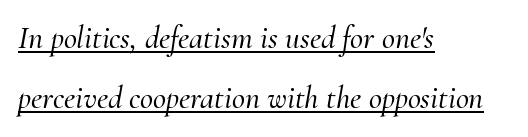
{"serif": "yes", "italic": "yes", "lean": "right", "slant_degrees": 10, "width": "normal", "stroke_contrast": "medium", "x_height": "small", "monospaced": "no", "underline": "yes", "align": "left", "line_spacing_ratio": 1.88, "letter_spacing": "normal", "letter_spacing_em": 0.0, "glyph_px": 32}
